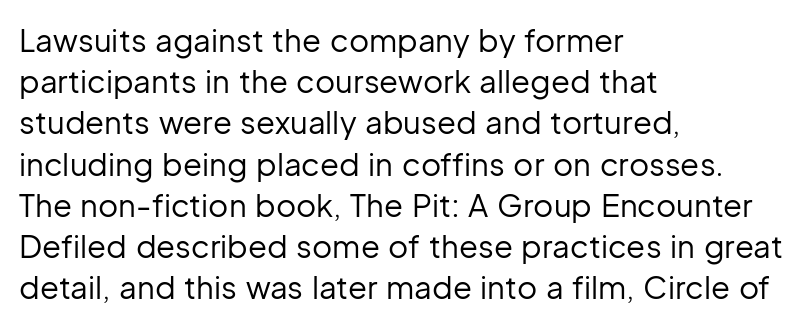
Q: Is the text bold? A: No.
Q: Is the text italic (slanted)? A: No, it is upright.
Q: Is the typeface a serif or a sans-serif typeface? A: Sans-serif.
Q: Is the text underlined? A: No.
Q: How is the paragraph aligned? A: Left-aligned.
Q: Is the spacing between letters normal or unusually wide? A: Normal.
Q: Is the spacing between lines tight, normal or loose? A: Normal.
Q: Width (condensed, normal, or wide)? A: Normal.
Q: Stroke contrast? A: Low.
Q: x-height? A: Medium.
Q: Monospaced? A: No.
